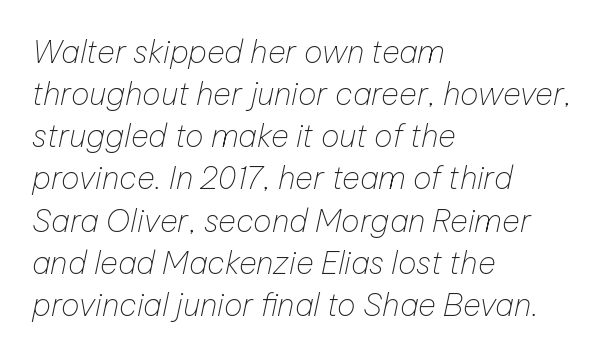
Q: Is the text bold? A: No.
Q: Is the text italic (slanted)? A: Yes, it leans right by about 12 degrees.
Q: Is the text underlined? A: No.
Q: How is the paragraph aligned? A: Left-aligned.
Q: Is the spacing between letters normal or unusually wide? A: Normal.
Q: Is the spacing between lines tight, normal or loose? A: Normal.
Q: Width (condensed, normal, or wide)? A: Normal.
Q: Stroke contrast? A: Low.
Q: x-height? A: Medium.
Q: Monospaced? A: No.
